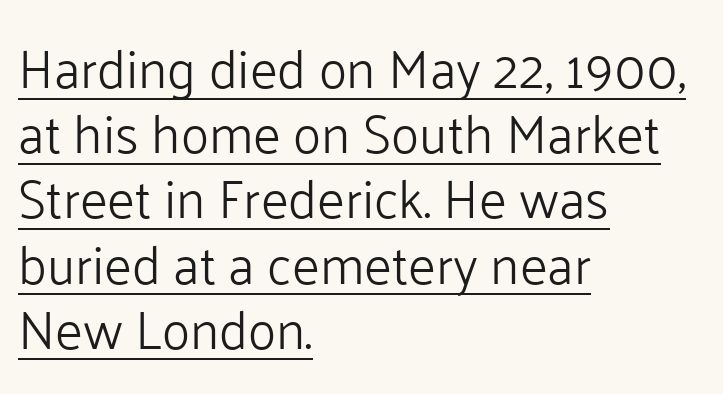
Q: Is the text bold? A: No.
Q: Is the text italic (slanted)? A: No, it is upright.
Q: Is the typeface a serif or a sans-serif typeface? A: Sans-serif.
Q: Is the text underlined? A: Yes.
Q: How is the paragraph aligned? A: Left-aligned.
Q: Is the spacing between letters normal or unusually wide? A: Normal.
Q: Width (condensed, normal, or wide)? A: Normal.
Q: Stroke contrast? A: Low.
Q: x-height? A: Medium.
Q: Monospaced? A: No.
